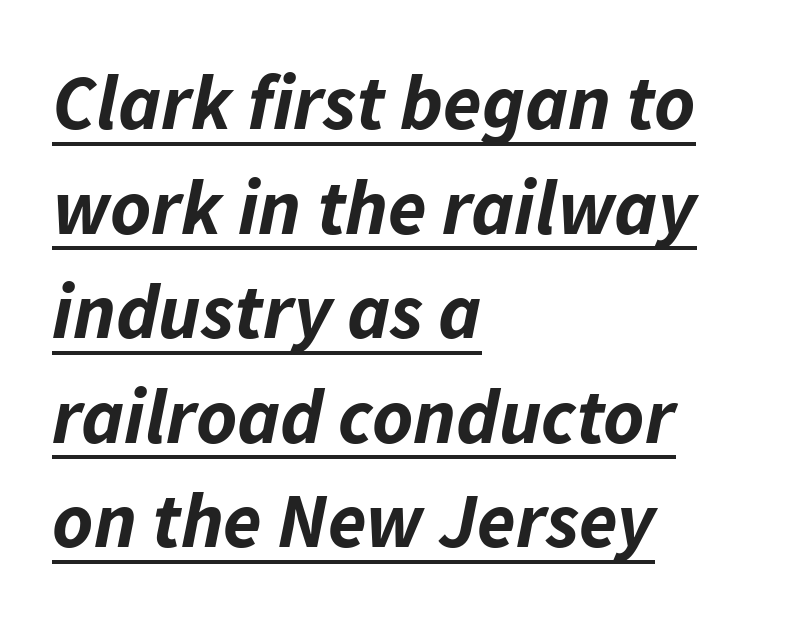
Typeset ragged right — the left edge is the straight one. Vertically, the passage feels balanced, rows spaced as you'd expect. Look at the stroke-to-counter ratio: heavy, a bold. Tracking here is standard; glyphs follow each other at the usual distance. Think of a printed novel: that variable character pitch is what you see here.
